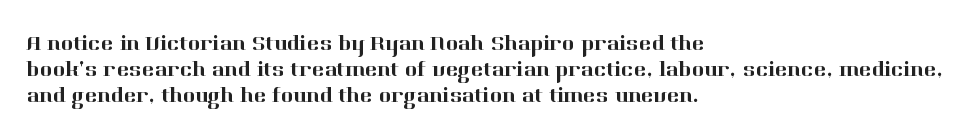
The image shows 21 px text type, upright; set left-aligned, line spacing 1.23x, normal letter spacing, not underlined.
